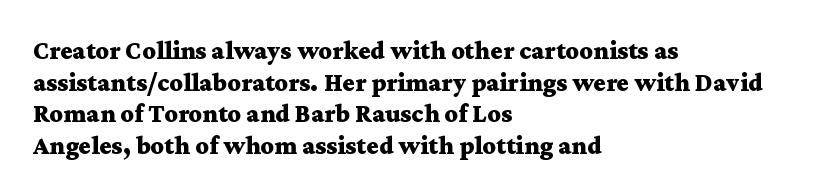
The image shows 26 px bold type, upright; set left-aligned, line spacing 1.22x, normal letter spacing, not underlined.
